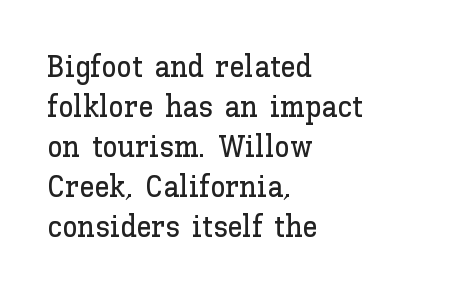
{"italic": "no", "width": "normal", "stroke_contrast": "low", "x_height": "medium", "monospaced": "no", "underline": "no", "align": "left", "line_spacing": "normal", "line_spacing_ratio": 1.29, "letter_spacing": "normal", "letter_spacing_em": 0.0, "glyph_px": 31}
